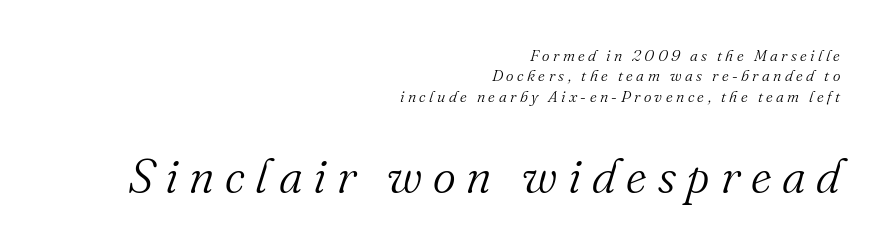
The strip under each line holds only bare page. You can tell it's italic because the verticals aren't actually vertical. Check where the strokes stop: tiny serifs finish them off. The paragraph shown leans on its right margin. Here the designer chose a conventional face with non-uniform glyph widths. The font is comparable to plain body text, perhaps lighter.
